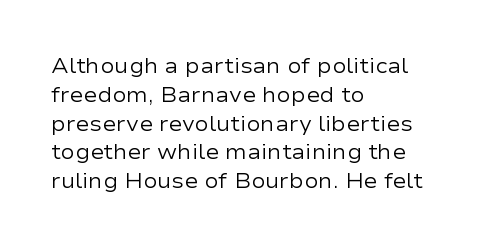
Each new line begins a customary step beneath the previous one. Stems here are at most as thick as an everyday book face. Words appear dense and cohesive because spacing is normal. Descenders hang freely into open space. The axis of the letterforms is exactly vertical.
